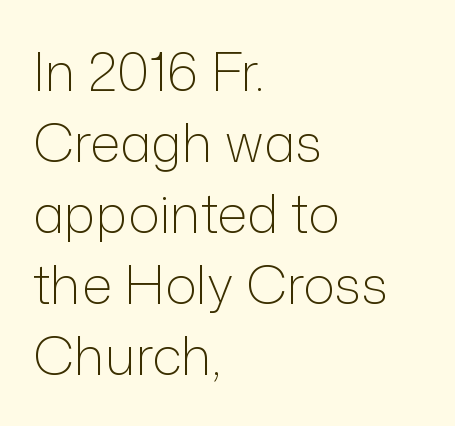
The specimen reads as upright at a glance. The area under the type is left untouched. Notice how descenders clear the ascenders below comfortably — that's standard leading. The letters carry no serifs — their stems end cleanly without finishing strokes.
